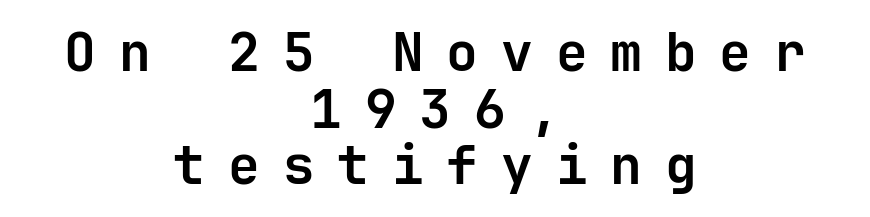
The axis of the letterforms is exactly vertical. Beneath every word, the page is bare. Is there much room between lines? No — they nearly touch. The type family on display is of the sans-serif kind.
